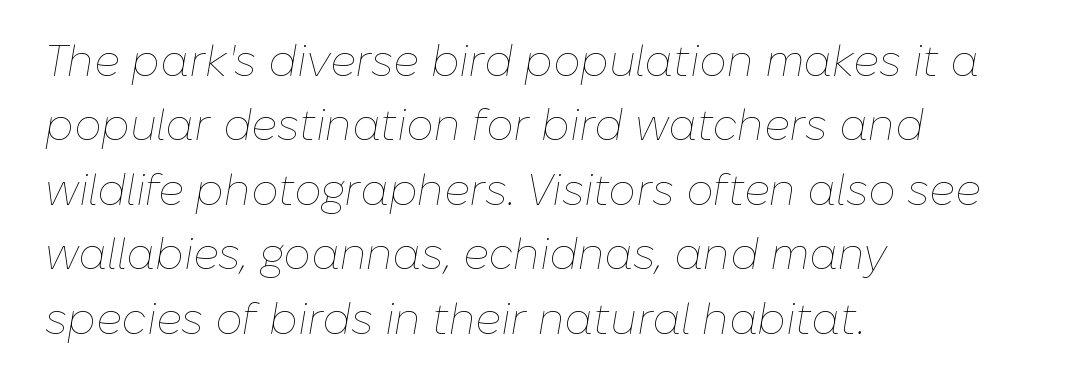
If you drew a line through each stem, it would be angled. Spacing verdict: proportional, widths tailored to each character. The letters sit at their default tracking, neither squeezed nor spread. Bold? No — there's no thickening of the strokes. Typeset ragged right — the left edge is the straight one.
